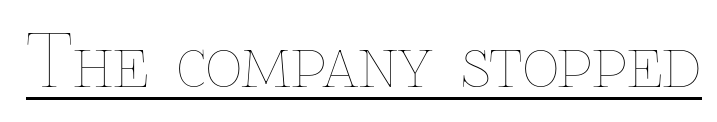
{"italic": "no", "bold": "no", "weight": "thin", "width": "normal", "stroke_contrast": "low", "x_height": "medium", "monospaced": "no", "underline": "yes", "letter_spacing": "normal", "letter_spacing_em": 0.0, "glyph_px": 71}
